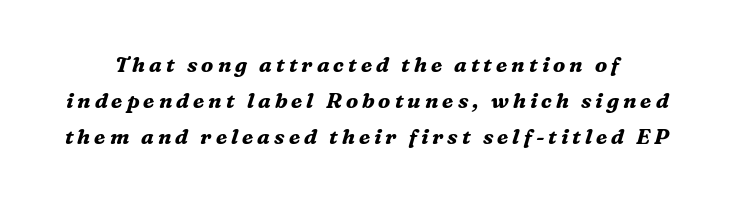
The image shows 21 px bold type, italic (leaning right); set line spacing 1.71x, not underlined.
